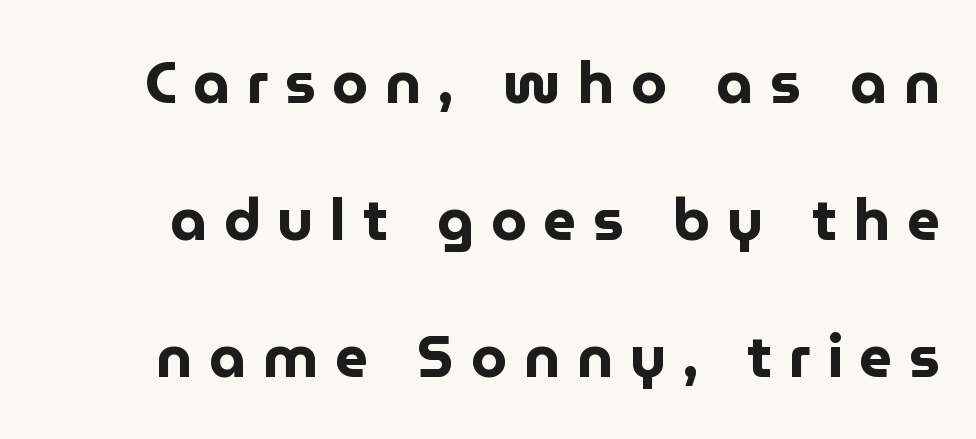
Q: Is the text bold? A: Yes.
Q: Is the text italic (slanted)? A: No, it is upright.
Q: Is the typeface a serif or a sans-serif typeface? A: Sans-serif.
Q: Is the text underlined? A: No.
Q: Is the spacing between letters normal or unusually wide? A: Unusually wide.
Q: Is the spacing between lines tight, normal or loose? A: Loose.
Q: Width (condensed, normal, or wide)? A: Normal.
Q: Stroke contrast? A: Low.
Q: x-height? A: Medium.
Q: Monospaced? A: No.
